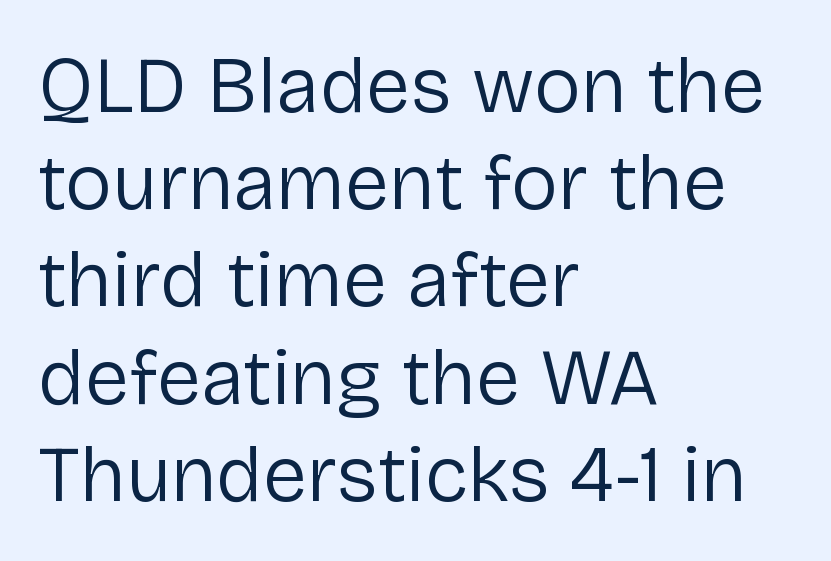
Q: Is the text bold? A: No.
Q: Is the text italic (slanted)? A: No, it is upright.
Q: Is the typeface a serif or a sans-serif typeface? A: Sans-serif.
Q: Is the text underlined? A: No.
Q: How is the paragraph aligned? A: Left-aligned.
Q: Is the spacing between letters normal or unusually wide? A: Normal.
Q: Width (condensed, normal, or wide)? A: Normal.
Q: Stroke contrast? A: Low.
Q: x-height? A: Medium.
Q: Monospaced? A: No.
